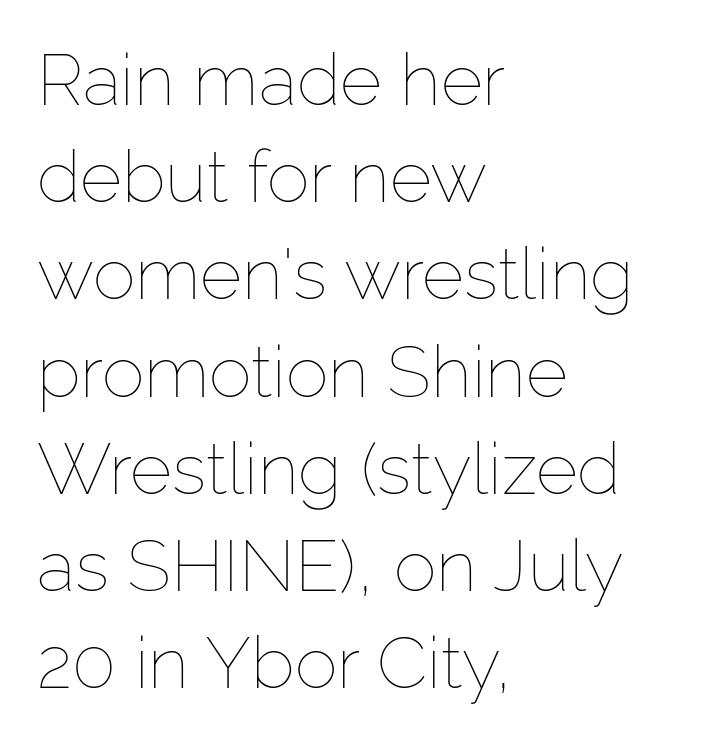
The image shows 72 px thin type, upright; set left-aligned, normal line spacing (1.35x), normal letter spacing, not underlined; low stroke contrast and a medium x-height.
